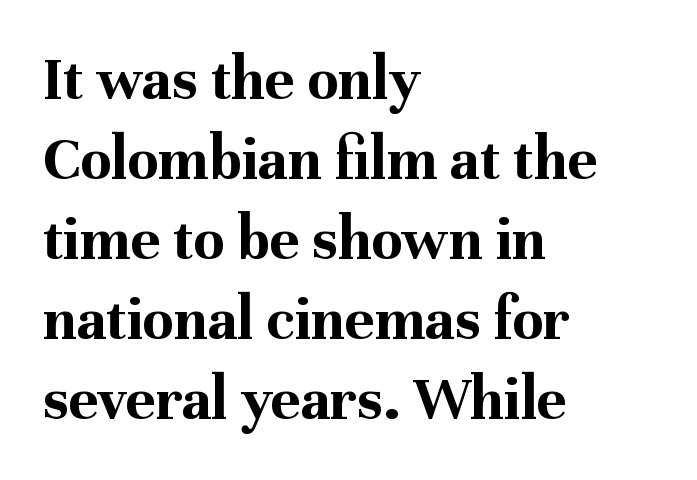
Q: Is the text bold? A: Yes.
Q: Is the text italic (slanted)? A: No, it is upright.
Q: Is the typeface a serif or a sans-serif typeface? A: Serif.
Q: Is the text underlined? A: No.
Q: How is the paragraph aligned? A: Left-aligned.
Q: Is the spacing between letters normal or unusually wide? A: Normal.
Q: Is the spacing between lines tight, normal or loose? A: Normal.
Q: Width (condensed, normal, or wide)? A: Normal.
Q: Stroke contrast? A: Medium.
Q: x-height? A: Medium.
Q: Monospaced? A: No.
